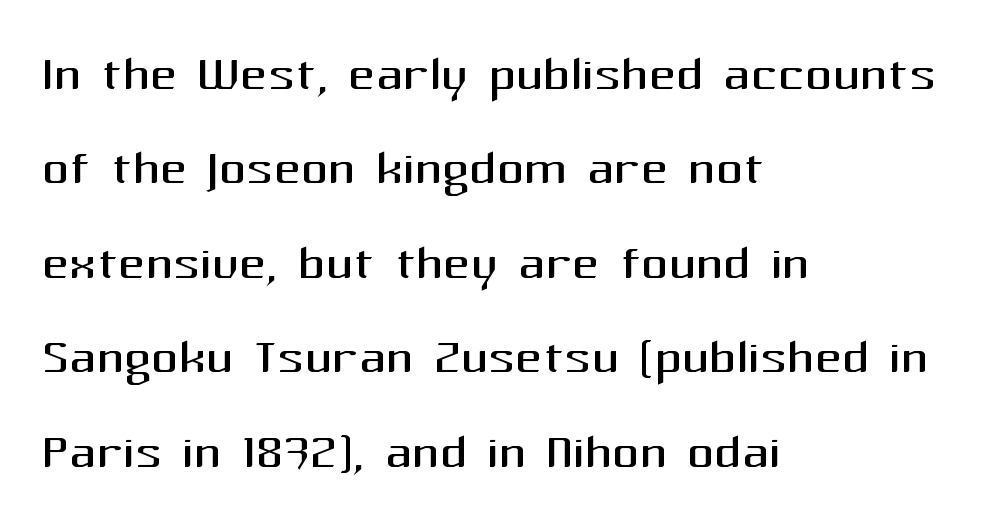
{"serif": "no", "italic": "no", "bold": "no", "weight": "regular", "width": "normal", "stroke_contrast": "medium", "x_height": "medium", "monospaced": "no", "underline": "no", "align": "left", "line_spacing": "normal", "line_spacing_ratio": 1.41, "letter_spacing": "normal", "letter_spacing_em": 0.0, "glyph_px": 67}
